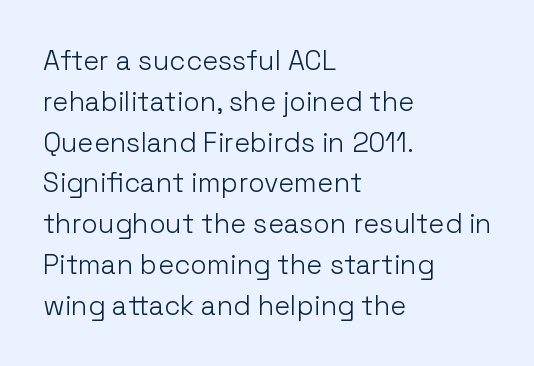
Q: Is the text bold? A: No.
Q: Is the text italic (slanted)? A: No, it is upright.
Q: Is the text underlined? A: No.
Q: How is the paragraph aligned? A: Left-aligned.
Q: Is the spacing between letters normal or unusually wide? A: Normal.
Q: Is the spacing between lines tight, normal or loose? A: Normal.
